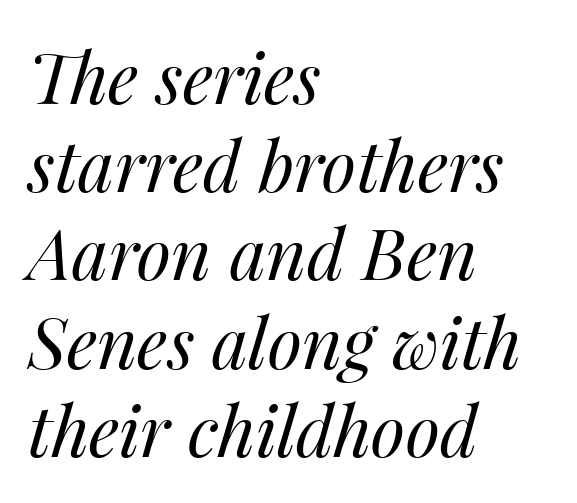
The image shows 70 px regular-weight type, italic (leaning right); set left-aligned, normal line spacing (1.26x), normal letter spacing, not underlined; medium stroke contrast and a medium x-height.
